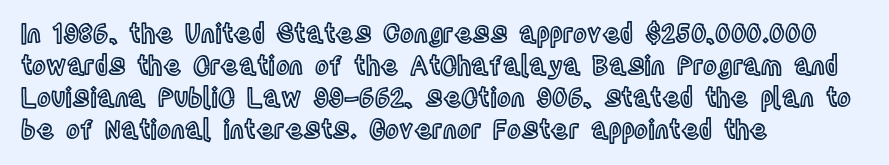
{"italic": "no", "underline": "no", "align": "left", "line_spacing_ratio": 1.23, "letter_spacing": "normal", "letter_spacing_em": 0.0, "glyph_px": 26}
